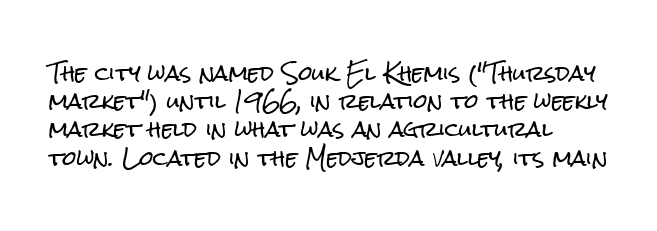
{"italic": "no", "underline": "no", "align": "left", "line_spacing": "normal", "line_spacing_ratio": 1.41, "letter_spacing": "normal", "letter_spacing_em": 0.0, "glyph_px": 20}
